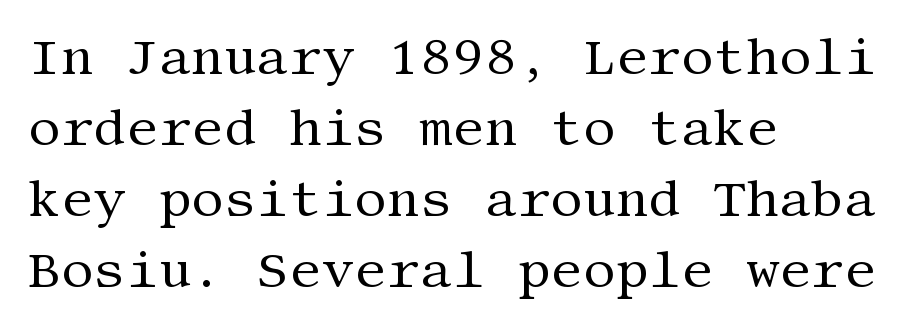
{"serif": "yes", "italic": "no", "bold": "no", "weight": "regular", "width": "normal", "stroke_contrast": "medium", "x_height": "large", "underline": "no", "align": "left", "line_spacing": "normal", "line_spacing_ratio": 1.39, "letter_spacing": "normal", "letter_spacing_em": 0.0, "glyph_px": 51}
